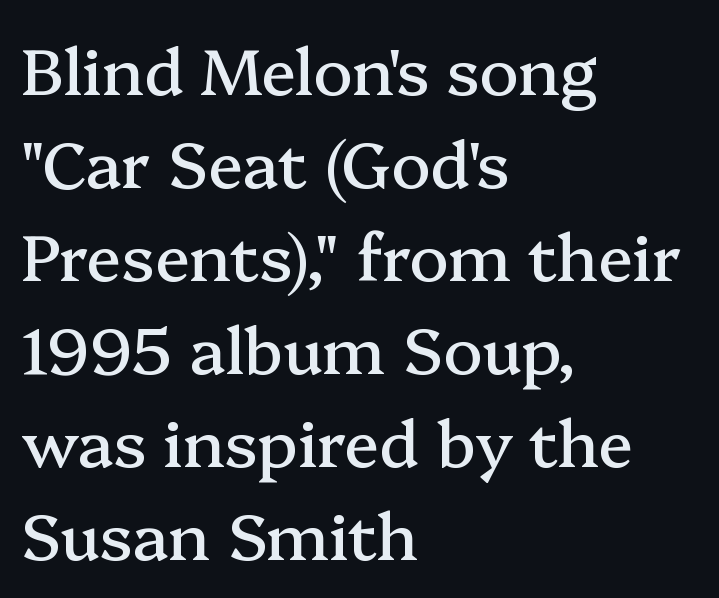
Q: Is the text italic (slanted)? A: No, it is upright.
Q: Is the typeface a serif or a sans-serif typeface? A: Serif.
Q: Is the text underlined? A: No.
Q: How is the paragraph aligned? A: Left-aligned.
Q: Is the spacing between letters normal or unusually wide? A: Normal.
Q: Is the spacing between lines tight, normal or loose? A: Normal.
Q: Width (condensed, normal, or wide)? A: Normal.
Q: Stroke contrast? A: Medium.
Q: x-height? A: Medium.
Q: Monospaced? A: No.
